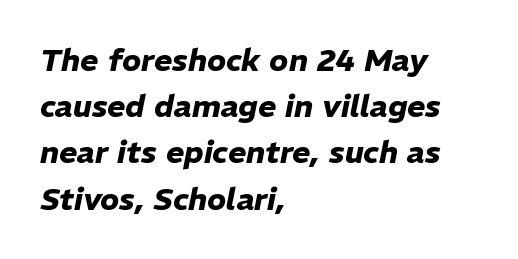
{"italic": "yes", "lean": "right", "slant_degrees": 11, "bold": "yes", "weight": "heavy", "width": "normal", "stroke_contrast": "low", "x_height": "medium", "monospaced": "no", "underline": "no", "align": "left", "line_spacing": "normal", "line_spacing_ratio": 1.49, "letter_spacing": "normal", "letter_spacing_em": 0.0, "glyph_px": 31}
